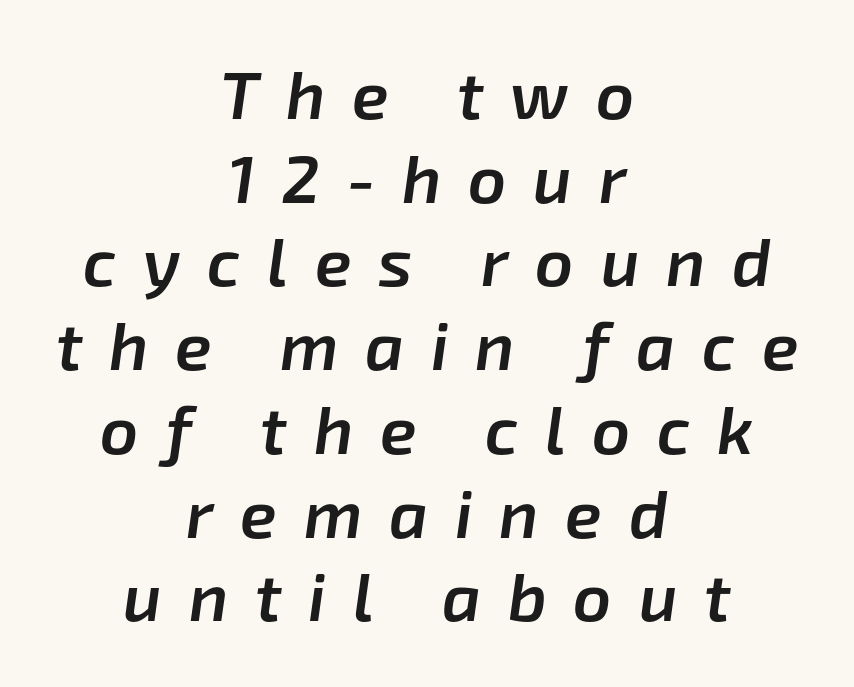
{"italic": "yes", "lean": "right", "slant_degrees": 8, "bold": "semi", "weight": "semibold", "width": "normal", "stroke_contrast": "low", "x_height": "medium", "monospaced": "no", "underline": "no", "align": "center", "line_spacing": "normal", "line_spacing_ratio": 1.25, "letter_spacing": "wide", "letter_spacing_em": 0.4, "glyph_px": 67}
